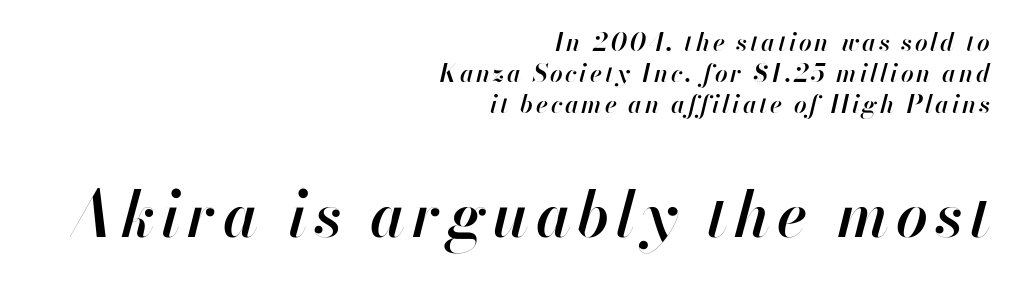
The image shows 63 px semibold type, italic (leaning right); set right-aligned, normal line spacing (1.25x), not underlined; the second (bottom) block is 2.52x larger; high stroke contrast and a small x-height.
